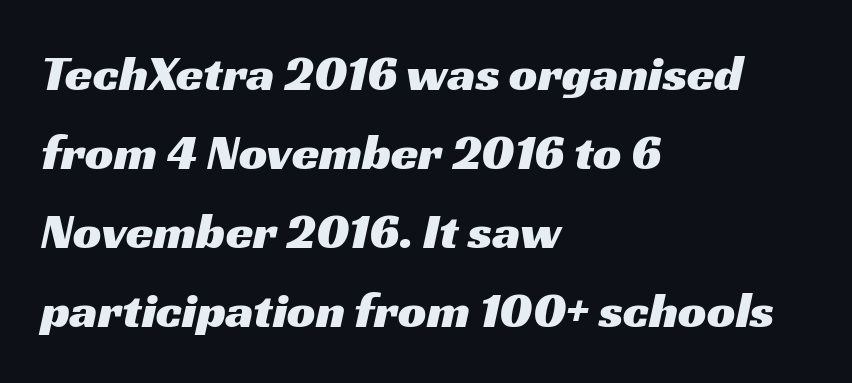
{"serif": "no", "width": "wide", "stroke_contrast": "medium", "x_height": "medium", "monospaced": "no", "underline": "no", "align": "left", "line_spacing": "normal", "line_spacing_ratio": 1.58, "letter_spacing": "normal", "letter_spacing_em": 0.0, "glyph_px": 50}
